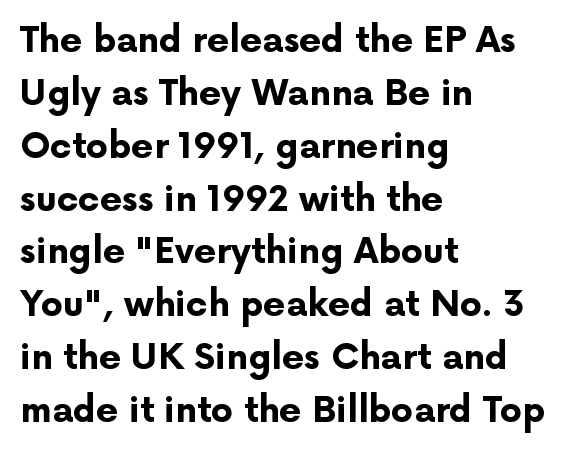
Ordinary non-slanted type is in use. The specimen omits any rule beneath the text block's lines. The typesetting leans heavy: a genuine bold. The letterforms sit shoulder to shoulder at normal distance. The face used here is proportionally spaced, like ordinary book or web type. In CSS terms this would be text-align: left.
